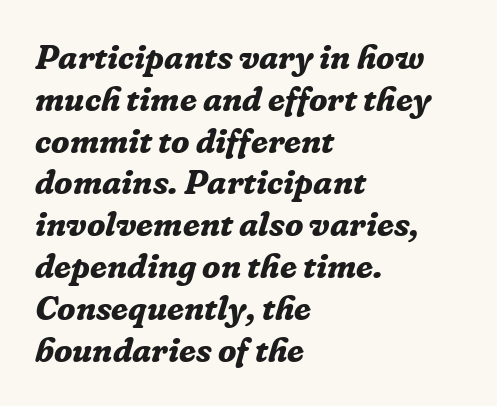
The image shows 34 px bold serif type, italic (leaning right); set left-aligned, line spacing 1.23x, normal letter spacing, not underlined; low stroke contrast and a medium x-height.
